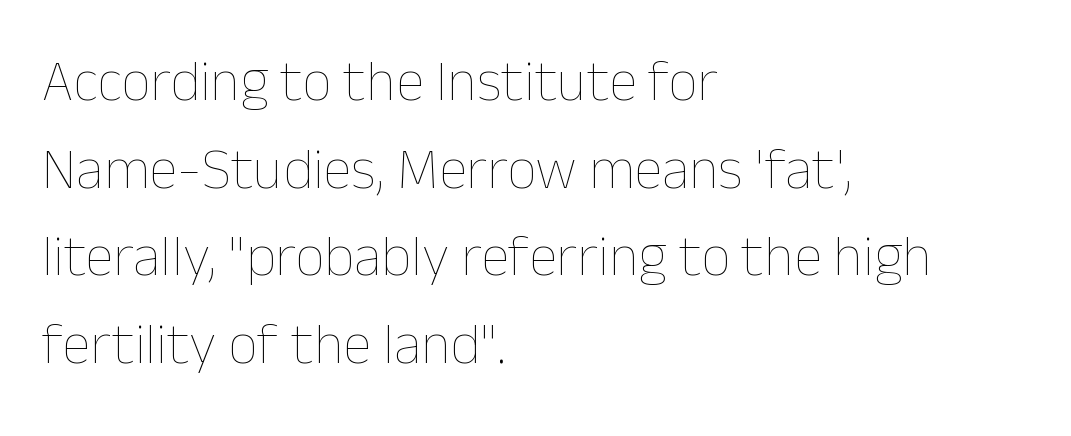
The image shows 58 px thin type, upright; set left-aligned, normal line spacing (1.51x), normal letter spacing, not underlined; low stroke contrast and a medium x-height.
